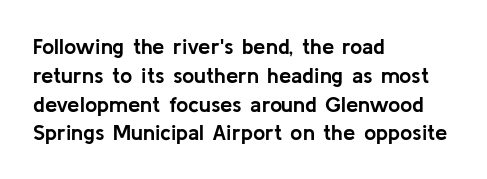
The rows are spaced the way most documents space them. Its strokes are broad and dark, the hallmark of bold type. Posture: upright roman. A bare baseline throughout the passage.
